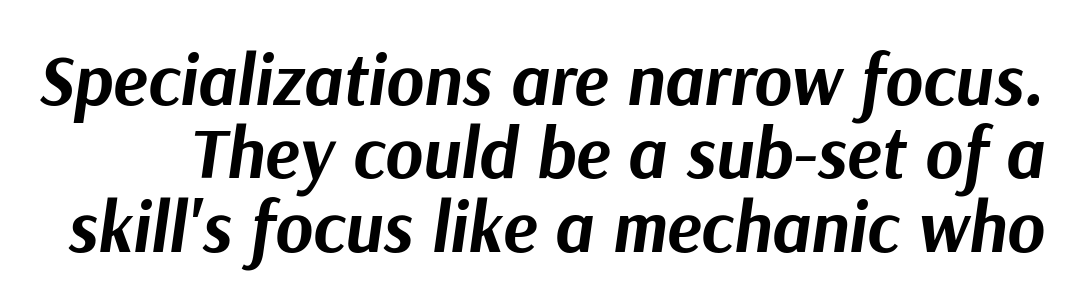
Notice how the stems are inclined rather than vertical — that's the hallmark of italics. The strokes are fattened all the way to bold. These lines are rendered in a variable-pitch font. What stands out about the letter spacing? Nothing — it is the standard amount. The foot of each line stays bare and open.
